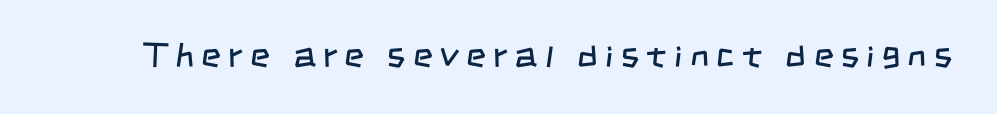
Nothing sits at the stroke ends, so this counts as sans-serif. Look at the tracking — it's clearly loosened, letters drifting apart. Note the varied advance widths — an 'i' is clearly narrower than an 'm'. Any mark beneath the type? The region is blank.
